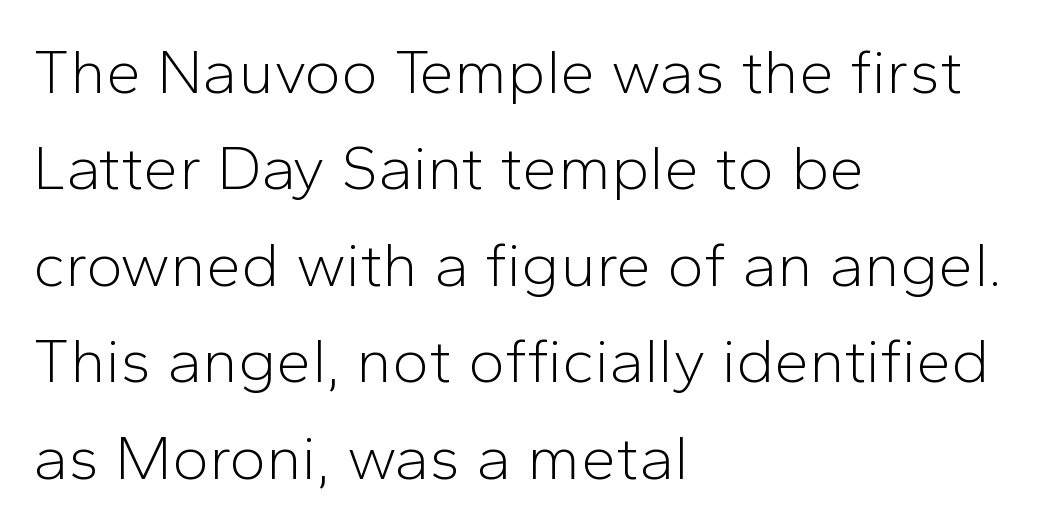
Q: Is the text bold? A: No.
Q: Is the text italic (slanted)? A: No, it is upright.
Q: Is the typeface a serif or a sans-serif typeface? A: Sans-serif.
Q: Is the text underlined? A: No.
Q: How is the paragraph aligned? A: Left-aligned.
Q: Is the spacing between letters normal or unusually wide? A: Normal.
Q: Is the spacing between lines tight, normal or loose? A: Normal.
Q: Width (condensed, normal, or wide)? A: Normal.
Q: Stroke contrast? A: Low.
Q: x-height? A: Medium.
Q: Monospaced? A: No.
